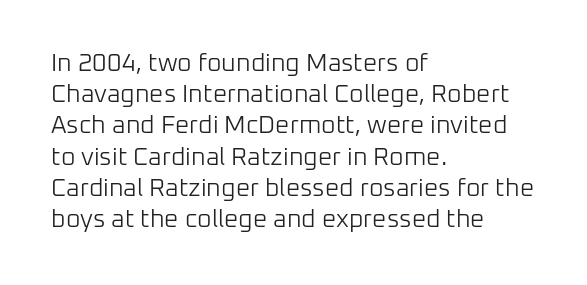
Spacing between characters is what you'd get straight out of the box. Ordinary non-slanted type is in use. The compositor pushed each line to the left boundary. Rows of type keep a routine distance in the vertical direction.
